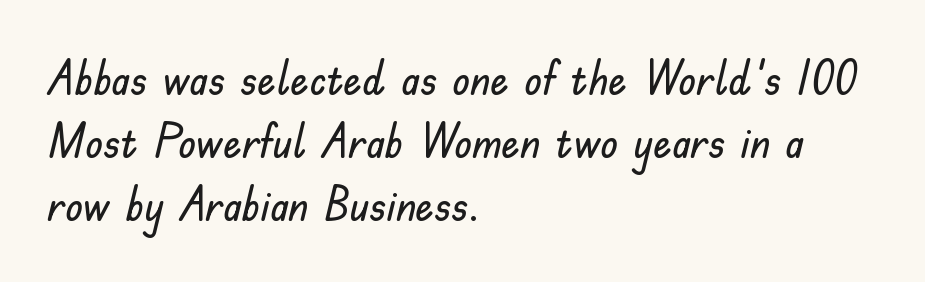
Q: Is the text italic (slanted)? A: Yes.
Q: Is the typeface a serif or a sans-serif typeface? A: Sans-serif.
Q: Is the text underlined? A: No.
Q: How is the paragraph aligned? A: Left-aligned.
Q: Is the spacing between letters normal or unusually wide? A: Normal.
Q: Is the spacing between lines tight, normal or loose? A: Normal.
Q: Width (condensed, normal, or wide)? A: Normal.
Q: Stroke contrast? A: Low.
Q: x-height? A: Small.
Q: Monospaced? A: No.
